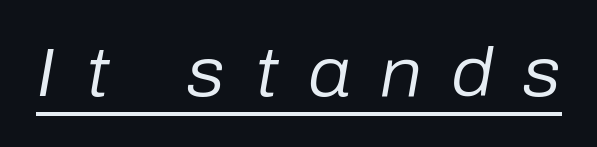
The image shows 68 px regular-weight type, italic (leaning right); set unusually wide letter spacing (+0.44 em), underlined; low stroke contrast and a medium x-height.
